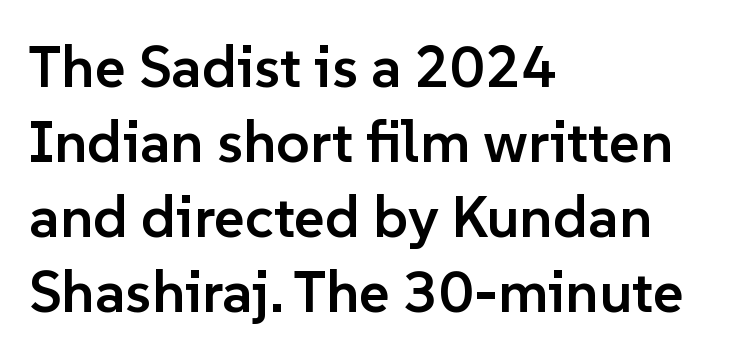
The image shows 59 px semibold sans-serif type, upright; set left-aligned, normal line spacing (1.27x), normal letter spacing, not underlined; low stroke contrast and a medium x-height.
